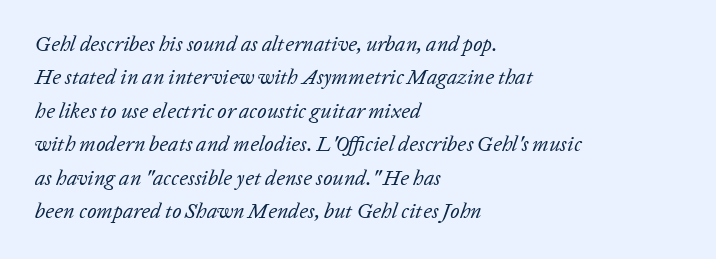
{"italic": "yes", "lean": "right", "slant_degrees": 20, "bold": "no", "underline": "no", "align": "left", "line_spacing": "normal", "line_spacing_ratio": 1.59, "letter_spacing": "normal", "letter_spacing_em": 0.0, "glyph_px": 21}
